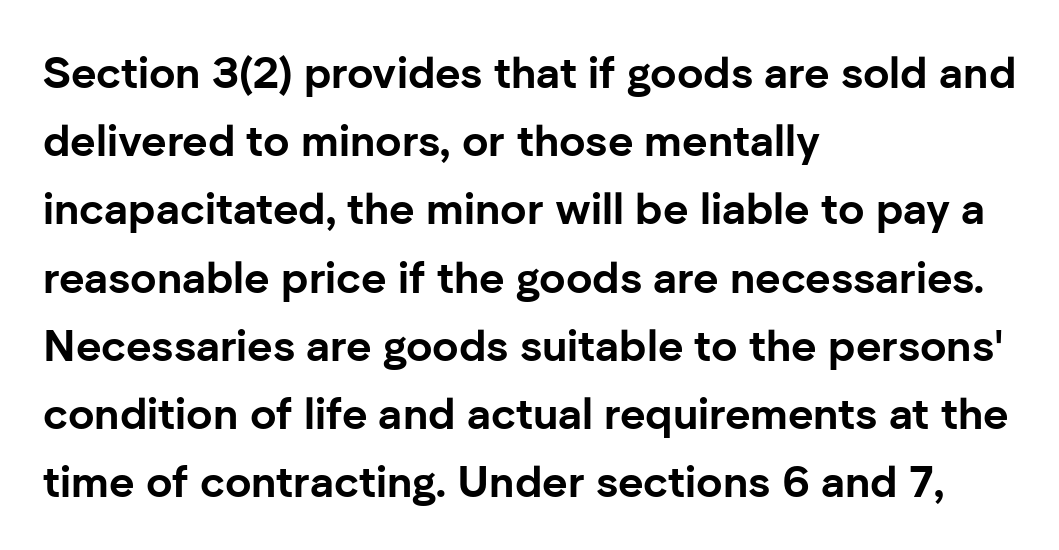
Q: Is the text bold? A: Yes.
Q: Is the text italic (slanted)? A: No, it is upright.
Q: Is the typeface a serif or a sans-serif typeface? A: Sans-serif.
Q: Is the text underlined? A: No.
Q: How is the paragraph aligned? A: Left-aligned.
Q: Is the spacing between letters normal or unusually wide? A: Normal.
Q: Is the spacing between lines tight, normal or loose? A: Normal.
Q: Width (condensed, normal, or wide)? A: Normal.
Q: Stroke contrast? A: Low.
Q: x-height? A: Medium.
Q: Monospaced? A: No.
